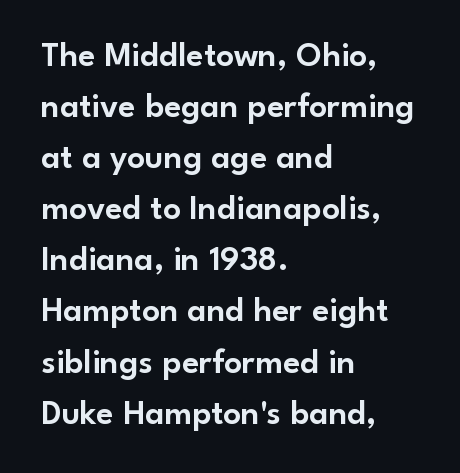
The image shows 35 px sans-serif type, upright; set left-aligned, normal line spacing (1.46x), normal letter spacing, not underlined; low stroke contrast and a small x-height.
